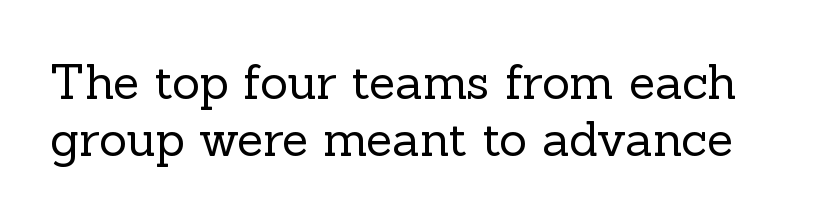
Q: Is the text bold? A: No.
Q: Is the text italic (slanted)? A: No, it is upright.
Q: Is the typeface a serif or a sans-serif typeface? A: Serif.
Q: Is the text underlined? A: No.
Q: Is the spacing between letters normal or unusually wide? A: Normal.
Q: Width (condensed, normal, or wide)? A: Normal.
Q: x-height? A: Medium.
Q: Monospaced? A: No.
